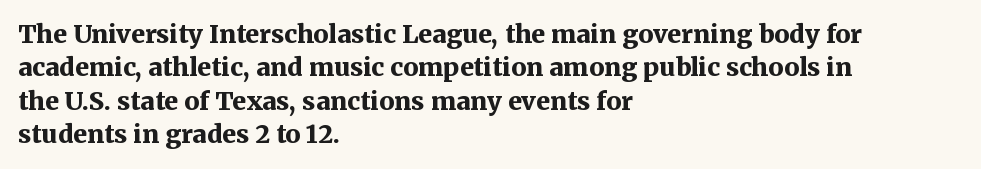
Q: Is the text bold? A: Yes.
Q: Is the text italic (slanted)? A: No, it is upright.
Q: Is the text underlined? A: No.
Q: How is the paragraph aligned? A: Left-aligned.
Q: Is the spacing between letters normal or unusually wide? A: Normal.
Q: Is the spacing between lines tight, normal or loose? A: Normal.
